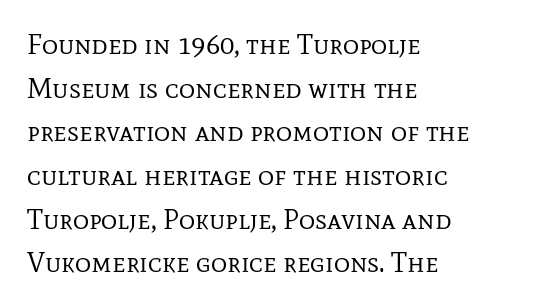
The image shows 28 px regular-weight serif type, upright; set left-aligned, normal line spacing (1.56x), normal letter spacing, not underlined; low stroke contrast and a medium x-height.
